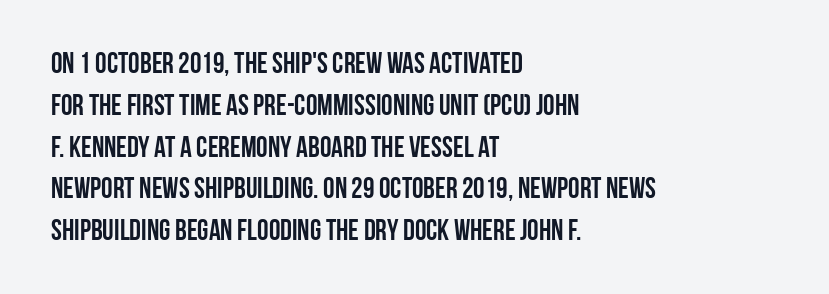
Leftover space on each line is placed entirely after the last word. These words are printed bold, with thick strokes throughout. This sample uses a sans-serif face. Successive baselines arrive at the customary interval. Beneath every word, the page is bare. Characters remain perfectly vertical along every line.
